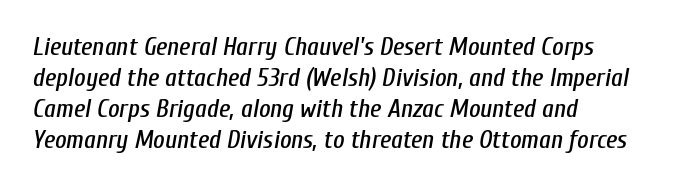
The image shows 25 px text type, italic (leaning right); set left-aligned, line spacing 1.24x, normal letter spacing, not underlined.
